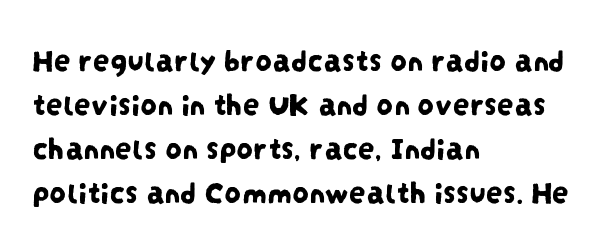
Compared with a centered layout, this one pins lines to the left instead. Font category for this specimen: sans-serif. Default kerning and tracking; the words read as compact shapes. Words float on clear page, feet unadorned. Here the designer chose a conventional face with non-uniform glyph widths. The line-height multiplier appears to be the usual default.
